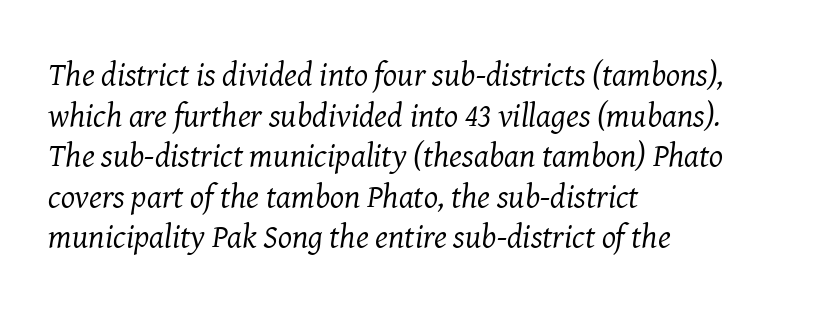
{"serif": "yes", "italic": "yes", "lean": "right", "slant_degrees": 8, "bold": "no", "weight": "regular", "width": "normal", "stroke_contrast": "medium", "x_height": "medium", "monospaced": "no", "underline": "no", "align": "left", "line_spacing_ratio": 1.23, "letter_spacing": "normal", "letter_spacing_em": 0.0, "glyph_px": 33}
